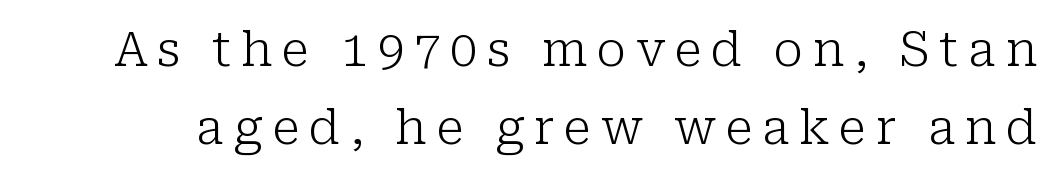
Q: Is the text bold? A: No.
Q: Is the text italic (slanted)? A: No, it is upright.
Q: Is the typeface a serif or a sans-serif typeface? A: Serif.
Q: Is the text underlined? A: No.
Q: Is the spacing between letters normal or unusually wide? A: Unusually wide.
Q: Is the spacing between lines tight, normal or loose? A: Normal.
Q: Width (condensed, normal, or wide)? A: Normal.
Q: Stroke contrast? A: Low.
Q: x-height? A: Medium.
Q: Monospaced? A: No.
